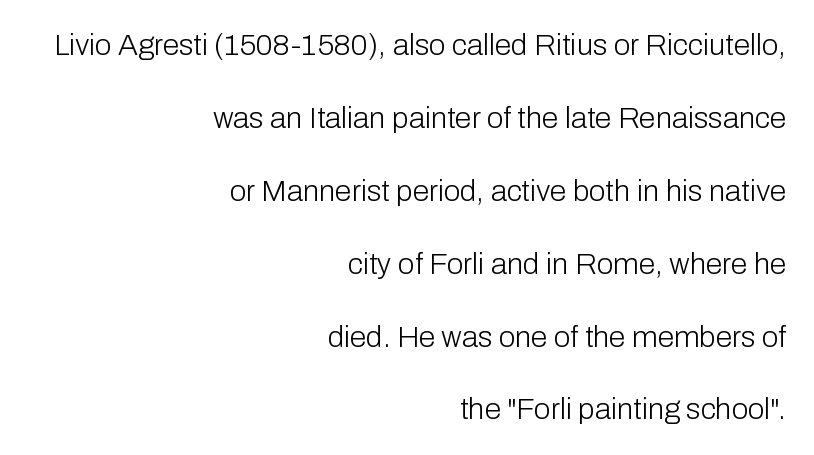
{"serif": "no", "italic": "no", "bold": "no", "weight": "light", "width": "normal", "stroke_contrast": "low", "x_height": "medium", "monospaced": "no", "underline": "no", "align": "right", "line_spacing": "loose", "line_spacing_ratio": 2.43, "letter_spacing": "normal", "letter_spacing_em": 0.0, "glyph_px": 30}
